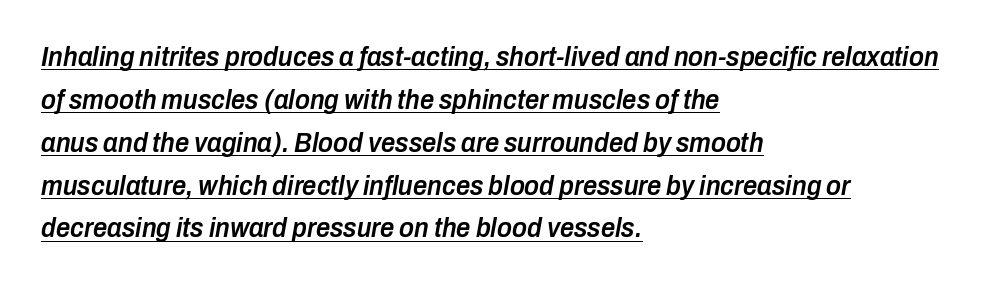
The image shows 28 px semibold, condensed type, italic (leaning right); set left-aligned, normal line spacing (1.53x), normal letter spacing, underlined; low stroke contrast and a medium x-height.
